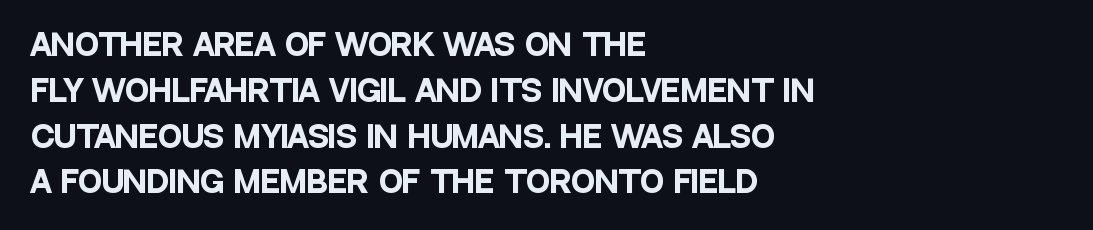
{"serif": "no", "italic": "no", "bold": "yes", "weight": "heavy", "width": "condensed", "stroke_contrast": "low", "x_height": "large", "monospaced": "no", "underline": "no", "align": "left", "line_spacing": "normal", "line_spacing_ratio": 1.58, "letter_spacing": "normal", "letter_spacing_em": 0.0, "glyph_px": 29}
